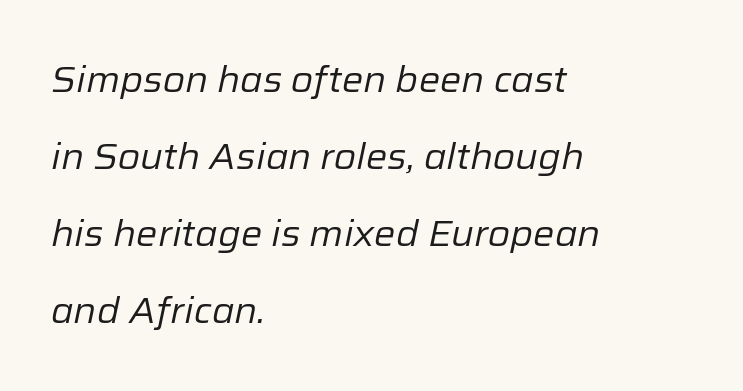
The image shows 36 px regular-weight type, italic (leaning right); set left-aligned, loose line spacing (2.14x), normal letter spacing, not underlined; low stroke contrast and a medium x-height.
